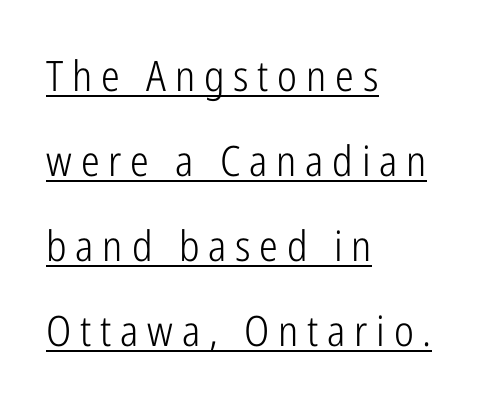
{"serif": "no", "italic": "no", "bold": "no", "weight": "light", "width": "condensed", "stroke_contrast": "low", "x_height": "medium", "monospaced": "no", "underline": "yes", "align": "left", "line_spacing": "loose", "line_spacing_ratio": 2.02, "letter_spacing": "wide", "letter_spacing_em": 0.21, "glyph_px": 42}
